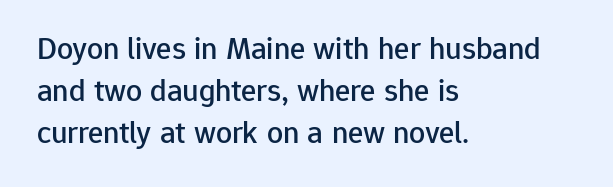
{"serif": "no", "italic": "no", "width": "normal", "stroke_contrast": "low", "x_height": "medium", "monospaced": "no", "underline": "no", "align": "left", "line_spacing": "normal", "line_spacing_ratio": 1.31, "letter_spacing": "normal", "letter_spacing_em": 0.0, "glyph_px": 32}
